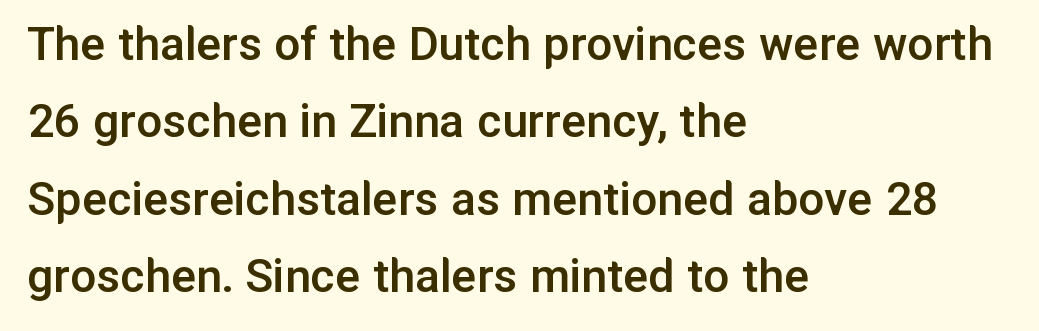
The image shows 52 px semibold sans-serif type, upright; set left-aligned, normal line spacing (1.49x), normal letter spacing, not underlined; low stroke contrast and a medium x-height.
